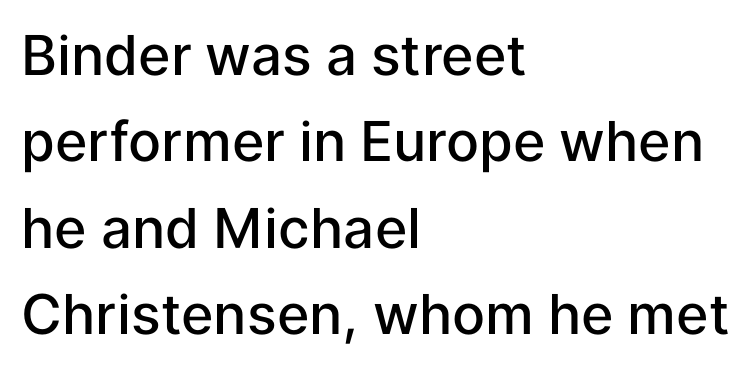
The image shows 55 px semibold sans-serif type, upright; set left-aligned, normal line spacing (1.57x), normal letter spacing, not underlined; low stroke contrast and a medium x-height.
